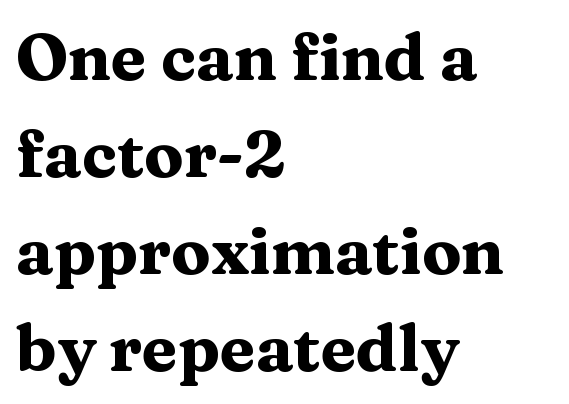
Q: Is the text bold? A: Yes.
Q: Is the text italic (slanted)? A: No, it is upright.
Q: Is the typeface a serif or a sans-serif typeface? A: Serif.
Q: Is the text underlined? A: No.
Q: How is the paragraph aligned? A: Left-aligned.
Q: Is the spacing between letters normal or unusually wide? A: Normal.
Q: Is the spacing between lines tight, normal or loose? A: Normal.
Q: Width (condensed, normal, or wide)? A: Wide.
Q: Stroke contrast? A: Medium.
Q: x-height? A: Medium.
Q: Monospaced? A: No.
